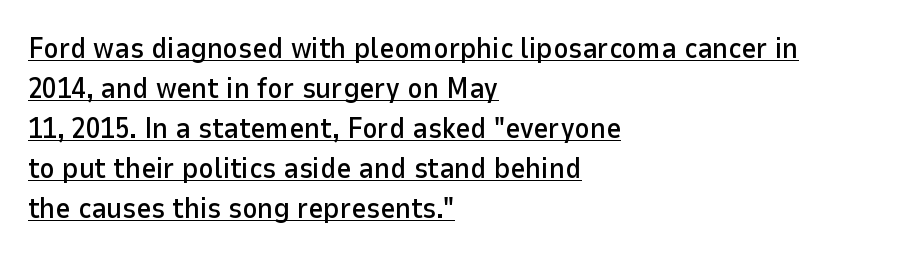
Unlike a traditional serif, this face leaves its strokes unadorned. No italicization has been applied; the sample stays upright. Quick note: underline on. The face used here is rendered with its standard letterfit.
